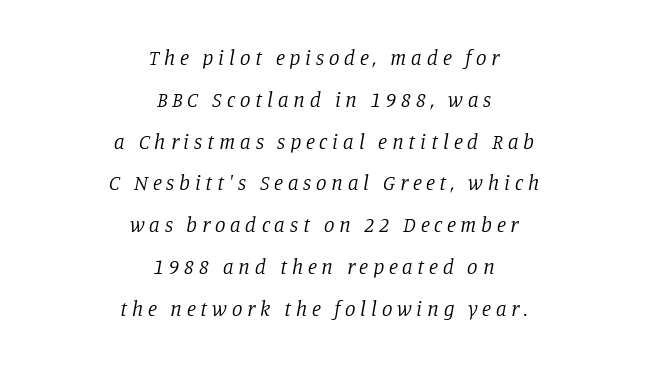
Stroke mass is kept to a normal reading level or below. The glyphs look as if they've been sheared to an angle. The passage shown stacks its lines with a broad gap. Clear beneath every line of the passage. These lines have a slow, spaced-out rhythm from letter to letter.
